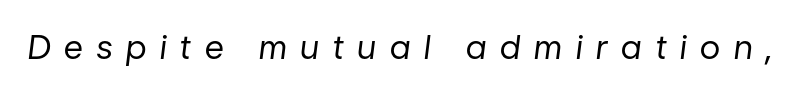
Rule under the text: the space is simply empty. Character widths vary here, with narrow letters taking less room than wide ones. Is the letter spacing exaggerated? Yes — the characters are pushed far apart. Summary of weight: not heavy and not bold. The font's italic variant was chosen for this text.
